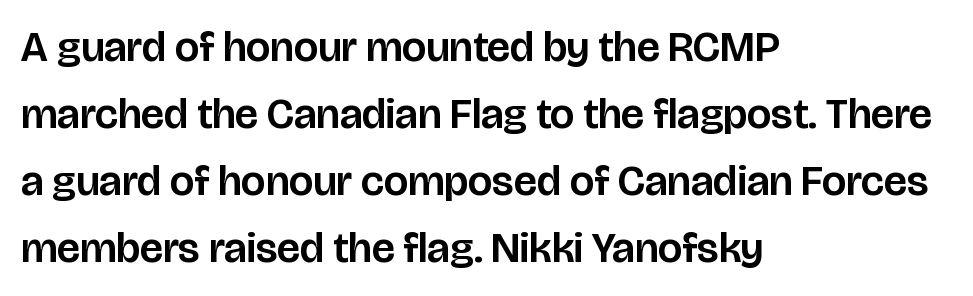
Descenders hang freely into open space. Varying glyph widths throughout — classic text-font behaviour. Each letter's strokes conclude bluntly, with no projecting serifs. Tall strokes in this sample are plumb rather than angled. The passage shown stacks its lines at a standard gap. Caption: standard tracking, unaltered.
